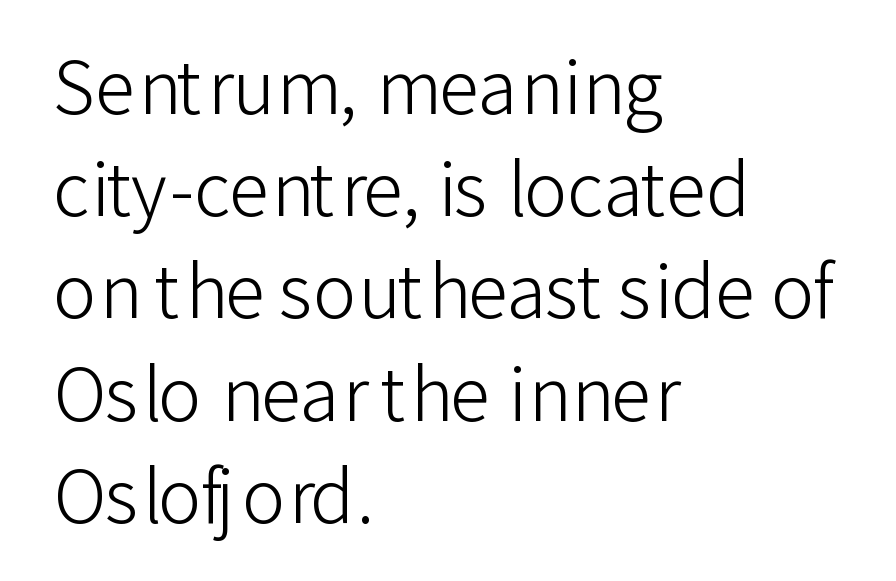
Q: Is the text bold? A: No.
Q: Is the text italic (slanted)? A: No, it is upright.
Q: Is the typeface a serif or a sans-serif typeface? A: Sans-serif.
Q: Is the text underlined? A: No.
Q: How is the paragraph aligned? A: Left-aligned.
Q: Is the spacing between letters normal or unusually wide? A: Normal.
Q: Is the spacing between lines tight, normal or loose? A: Normal.
Q: Width (condensed, normal, or wide)? A: Normal.
Q: Stroke contrast? A: Low.
Q: x-height? A: Medium.
Q: Monospaced? A: No.
